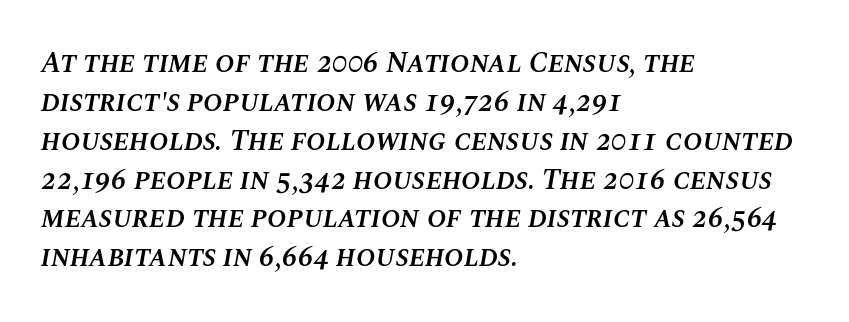
Q: Is the text bold? A: Semi-bold.
Q: Is the text italic (slanted)? A: Yes, it leans right by about 10 degrees.
Q: Is the text underlined? A: No.
Q: How is the paragraph aligned? A: Left-aligned.
Q: Is the spacing between letters normal or unusually wide? A: Normal.
Q: Is the spacing between lines tight, normal or loose? A: Normal.
Q: Width (condensed, normal, or wide)? A: Normal.
Q: Stroke contrast? A: Medium.
Q: x-height? A: Large.
Q: Monospaced? A: No.
